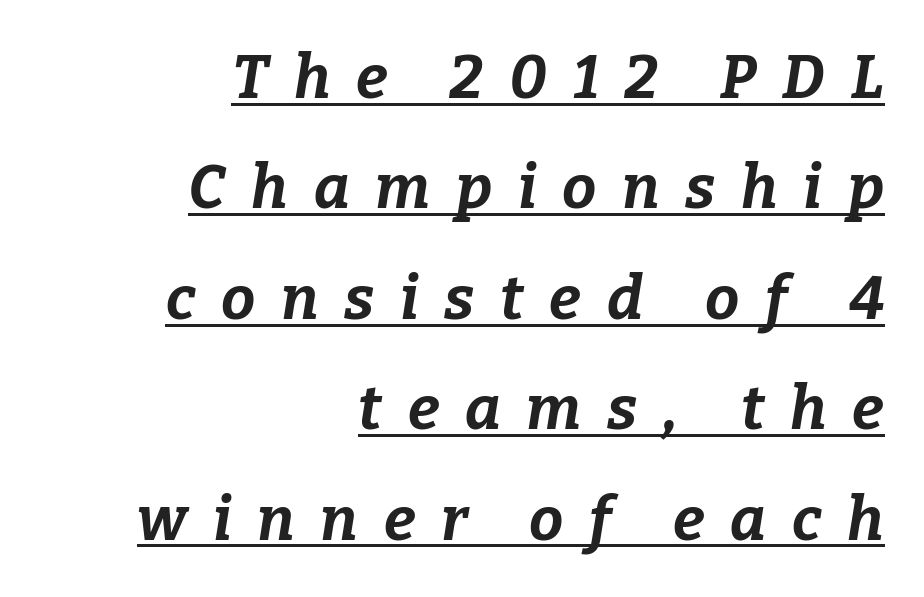
Underline: present. Line endings align vertically; line beginnings do not. If you drew a line through each stem, it would be angled. Think of a printed novel: that variable character pitch is what you see here. Strokes here are thick enough to call this a true bold. A typesetter would call this heavily tracked-out type.
